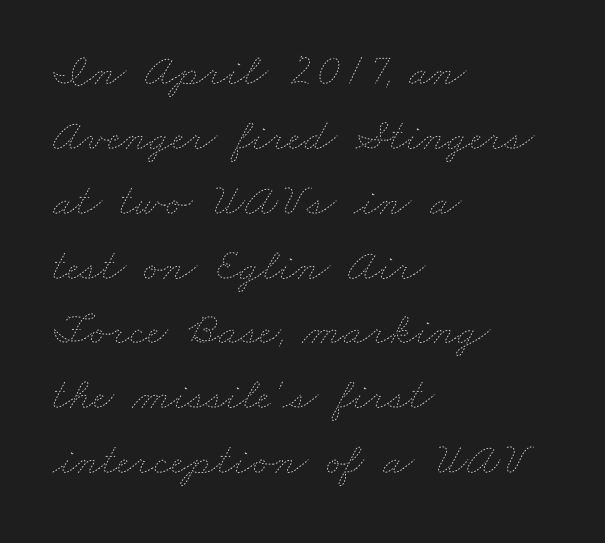
Q: Is the text bold? A: No.
Q: Is the text underlined? A: No.
Q: How is the paragraph aligned? A: Left-aligned.
Q: Is the spacing between letters normal or unusually wide? A: Normal.
Q: Is the spacing between lines tight, normal or loose? A: Normal.
Q: Width (condensed, normal, or wide)? A: Wide.
Q: Stroke contrast? A: Low.
Q: x-height? A: Small.
Q: Monospaced? A: No.
